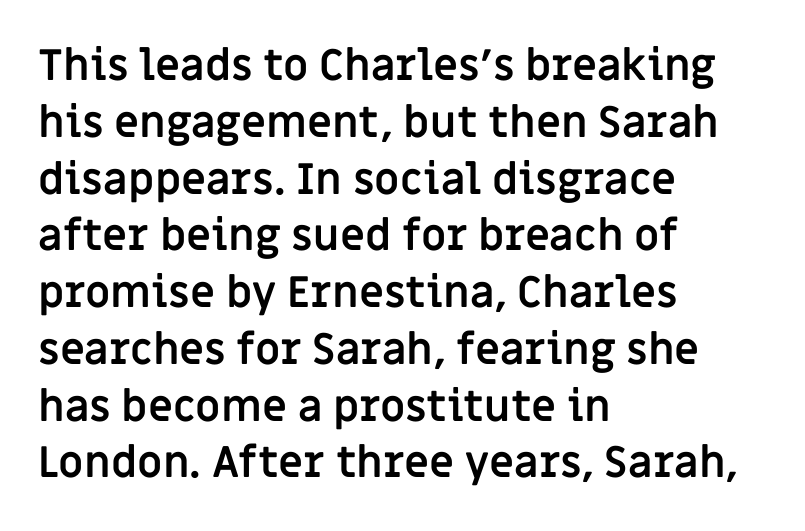
Q: Is the text bold? A: Yes.
Q: Is the text italic (slanted)? A: No, it is upright.
Q: Is the typeface a serif or a sans-serif typeface? A: Sans-serif.
Q: Is the text underlined? A: No.
Q: How is the paragraph aligned? A: Left-aligned.
Q: Is the spacing between letters normal or unusually wide? A: Normal.
Q: Is the spacing between lines tight, normal or loose? A: Normal.
Q: Width (condensed, normal, or wide)? A: Normal.
Q: Stroke contrast? A: Low.
Q: x-height? A: Large.
Q: Monospaced? A: No.
